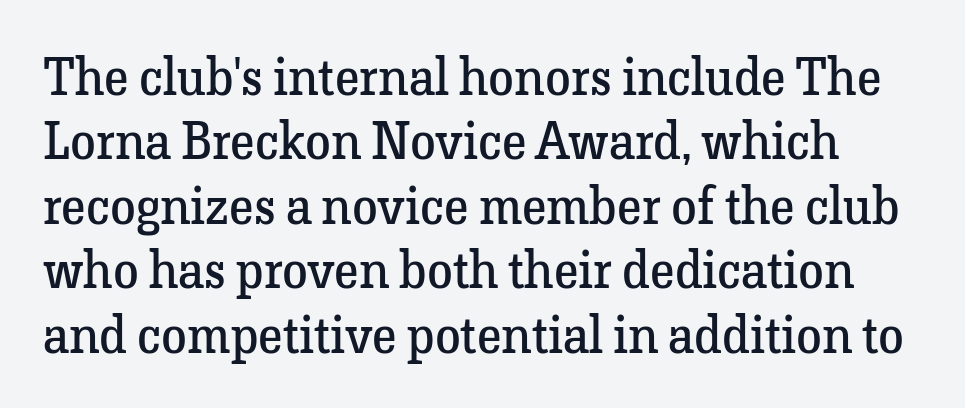
{"serif": "yes", "italic": "no", "bold": "no", "weight": "regular", "width": "normal", "stroke_contrast": "low", "x_height": "medium", "monospaced": "no", "underline": "no", "line_spacing_ratio": 1.24, "letter_spacing": "normal", "letter_spacing_em": 0.0, "glyph_px": 52}
